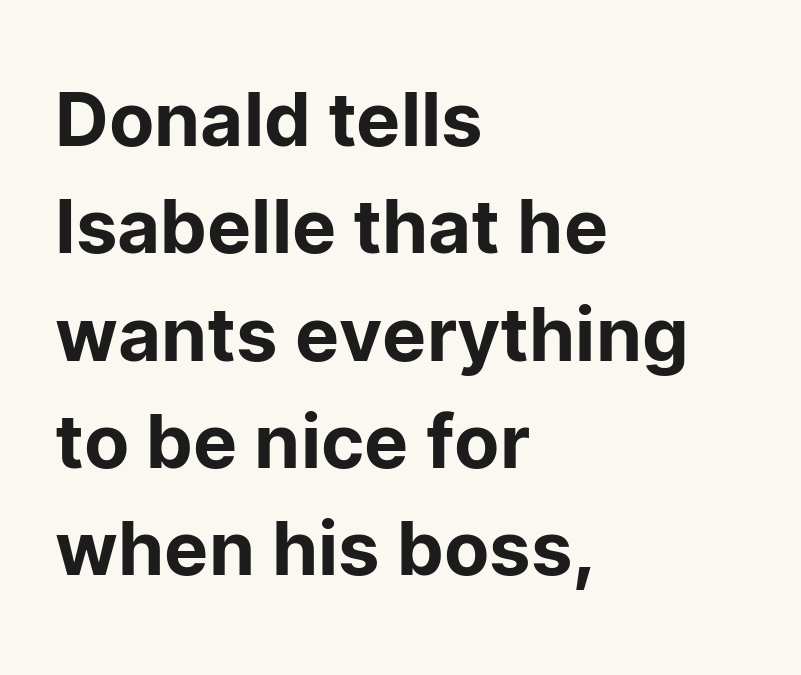
A clean baseline with only descenders dipping below it. Spacing verdict: proportional, widths tailored to each character. I'd call this a sans setting — the letters go barefoot. The axis of the letterforms is exactly vertical.
